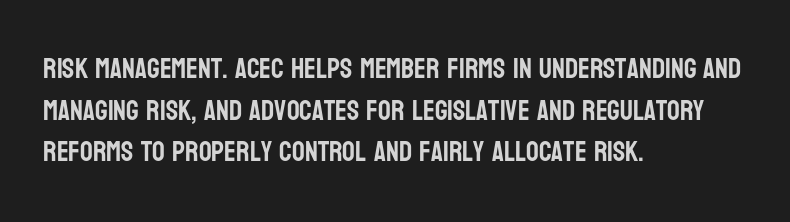
{"serif": "no", "italic": "no", "width": "condensed", "stroke_contrast": "low", "x_height": "large", "monospaced": "no", "underline": "no", "align": "left", "line_spacing": "normal", "line_spacing_ratio": 1.49, "letter_spacing": "normal", "letter_spacing_em": 0.0, "glyph_px": 28}
